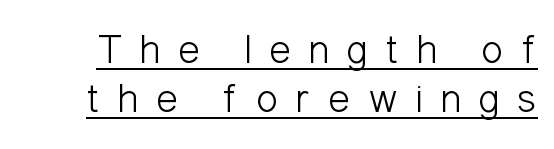
{"serif": "no", "italic": "no", "bold": "no", "weight": "light", "width": "condensed", "stroke_contrast": "low", "x_height": "medium", "monospaced": "no", "underline": "yes", "line_spacing_ratio": 1.19, "letter_spacing": "wide", "letter_spacing_em": 0.43, "glyph_px": 41}
